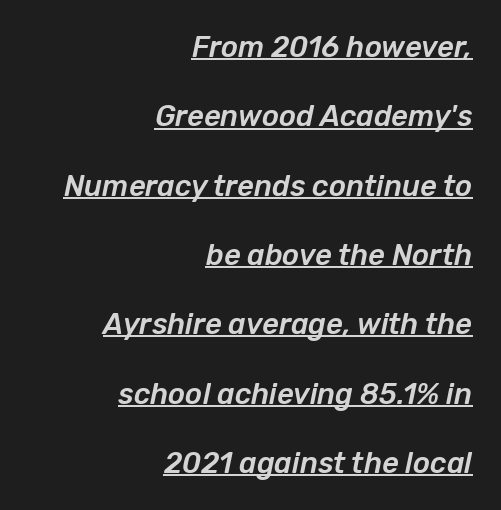
Q: Is the text italic (slanted)? A: Yes, it leans right by about 12 degrees.
Q: Is the text underlined? A: Yes.
Q: How is the paragraph aligned? A: Right-aligned.
Q: Is the spacing between letters normal or unusually wide? A: Normal.
Q: Is the spacing between lines tight, normal or loose? A: Loose.
Q: Width (condensed, normal, or wide)? A: Normal.
Q: Stroke contrast? A: Low.
Q: x-height? A: Medium.
Q: Monospaced? A: No.
